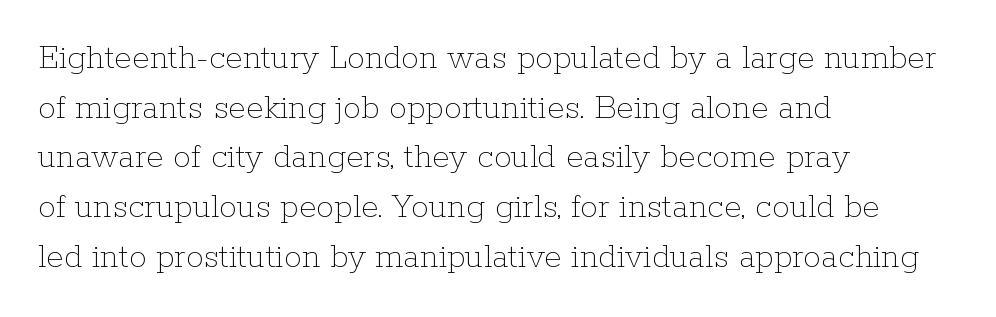
Q: Is the text bold? A: No.
Q: Is the text italic (slanted)? A: No, it is upright.
Q: Is the text underlined? A: No.
Q: How is the paragraph aligned? A: Left-aligned.
Q: Is the spacing between letters normal or unusually wide? A: Normal.
Q: Is the spacing between lines tight, normal or loose? A: Normal.
Q: Width (condensed, normal, or wide)? A: Normal.
Q: Stroke contrast? A: Low.
Q: x-height? A: Medium.
Q: Monospaced? A: No.
